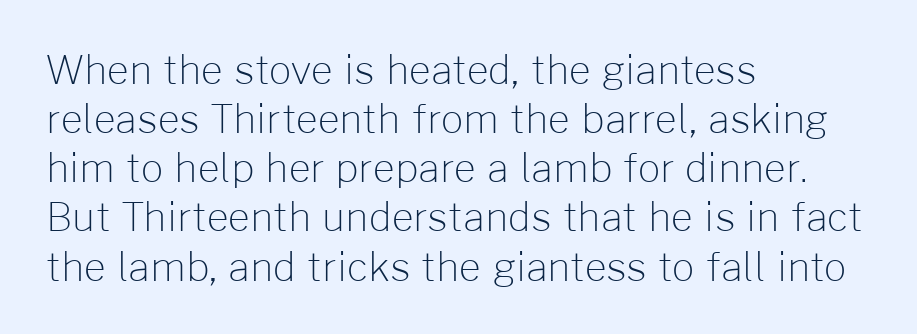
The image shows 39 px light sans-serif type, upright; set left-aligned, normal line spacing (1.26x), normal letter spacing, not underlined; low stroke contrast and a medium x-height.
